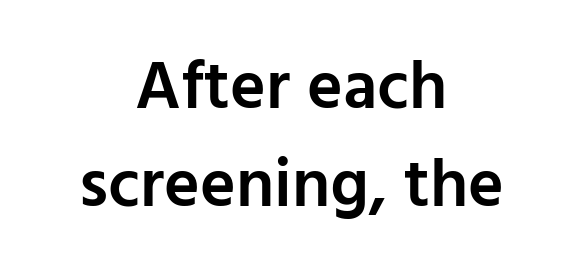
The image shows 68 px semibold sans-serif type, upright; set centered, normal line spacing (1.44x), normal letter spacing, not underlined; low stroke contrast and a medium x-height.
